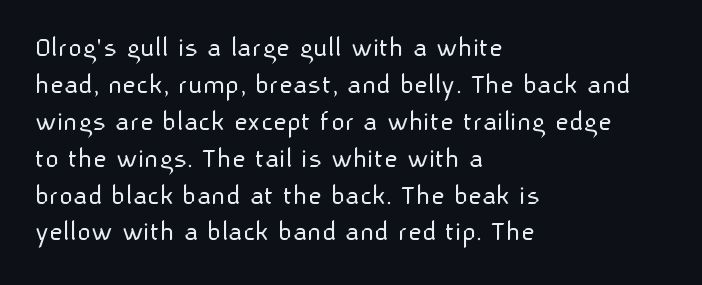
The image shows 30 px light sans-serif type, upright; set left-aligned, line spacing 1.23x, normal letter spacing, not underlined; low stroke contrast and a medium x-height.
